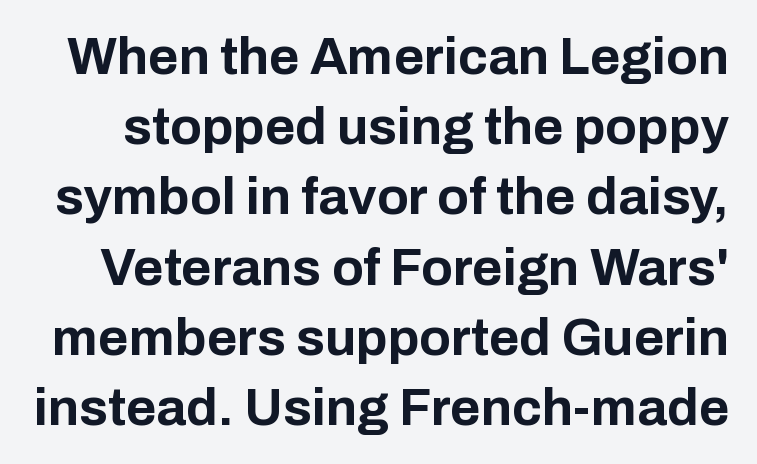
Look at the bottom of the vertical strokes: they stop flat, with no serifs. Lines of text with bare space underneath. These lines keep a tight, regular rhythm from letter to letter. Here the designer chose a conventional face with non-uniform glyph widths. The axis of the letterforms is exactly vertical. On the weight axis this lands at bold, roughly 700.
